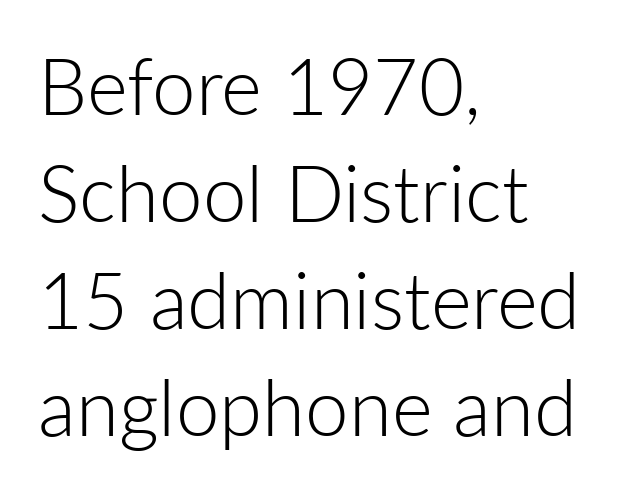
When letters stand straight like this, we call the style roman or upright. Notice how descenders clear the ascenders below comfortably — that's standard leading. Each stroke keeps to a modest, everyday thickness or less. Classification — sans serif. Rule under the text: the space is simply empty. Here the glyphs are tracked normally, forming tight word shapes.
